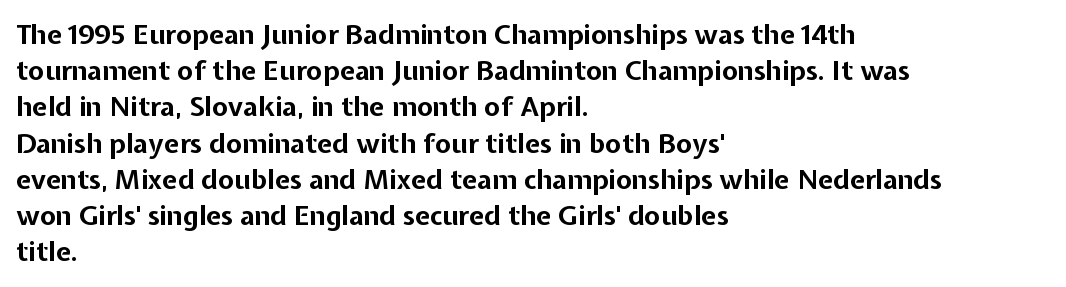
Q: Is the text bold? A: Yes.
Q: Is the text italic (slanted)? A: No, it is upright.
Q: Is the text underlined? A: No.
Q: How is the paragraph aligned? A: Left-aligned.
Q: Is the spacing between letters normal or unusually wide? A: Normal.
Q: Is the spacing between lines tight, normal or loose? A: Normal.
